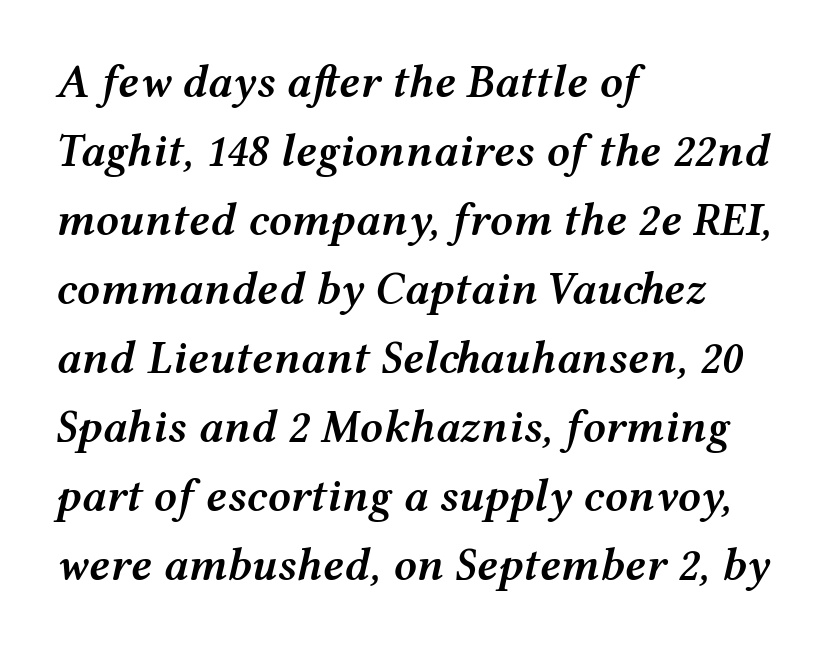
{"italic": "yes", "lean": "right", "slant_degrees": 12, "bold": "semi", "weight": "semibold", "width": "wide", "stroke_contrast": "medium", "x_height": "medium", "monospaced": "no", "underline": "no", "align": "left", "line_spacing": "normal", "line_spacing_ratio": 1.5, "letter_spacing": "normal", "letter_spacing_em": 0.0, "glyph_px": 46}
